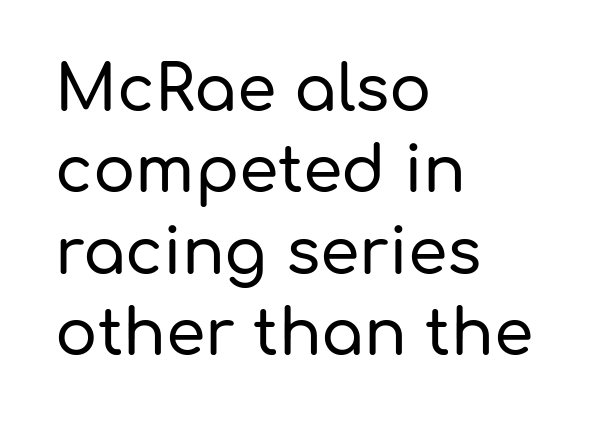
Q: Is the text italic (slanted)? A: No, it is upright.
Q: Is the typeface a serif or a sans-serif typeface? A: Sans-serif.
Q: Is the text underlined? A: No.
Q: How is the paragraph aligned? A: Left-aligned.
Q: Is the spacing between letters normal or unusually wide? A: Normal.
Q: Is the spacing between lines tight, normal or loose? A: Normal.
Q: Width (condensed, normal, or wide)? A: Normal.
Q: Stroke contrast? A: Low.
Q: x-height? A: Medium.
Q: Monospaced? A: No.
